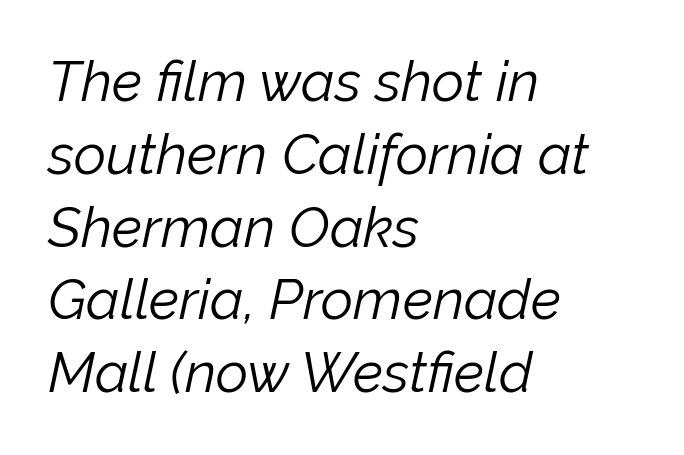
{"italic": "yes", "lean": "right", "slant_degrees": 12, "bold": "no", "weight": "light", "width": "normal", "stroke_contrast": "low", "x_height": "medium", "monospaced": "no", "underline": "no", "align": "left", "line_spacing": "normal", "line_spacing_ratio": 1.3, "letter_spacing": "normal", "letter_spacing_em": 0.0, "glyph_px": 56}
